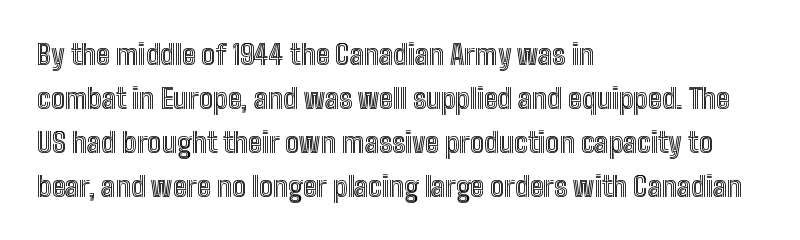
The image shows 28 px condensed type, upright; set left-aligned, normal line spacing (1.57x), normal letter spacing, not underlined; a medium x-height.
